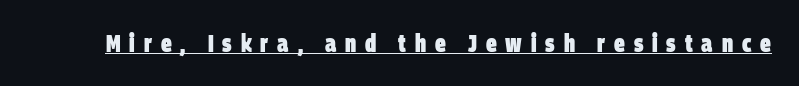
The image shows 24 px bold type; set unusually wide letter spacing (+0.37 em), underlined.
